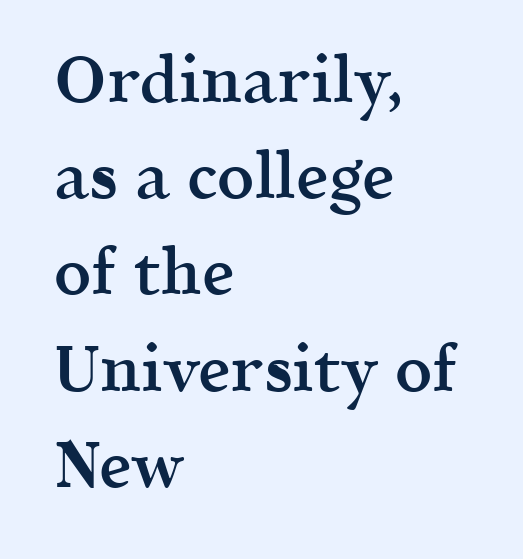
The image shows 65 px semibold serif type, upright; set left-aligned, normal line spacing (1.48x), normal letter spacing, not underlined; a medium x-height.
